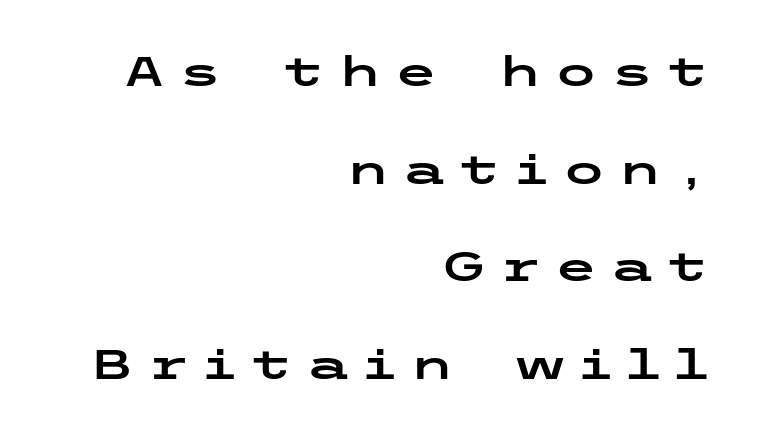
The image shows 40 px wide sans-serif type, upright; set right-aligned, loose line spacing (2.44x), unusually wide letter spacing (+0.3 em), not underlined; low stroke contrast and a medium x-height.
